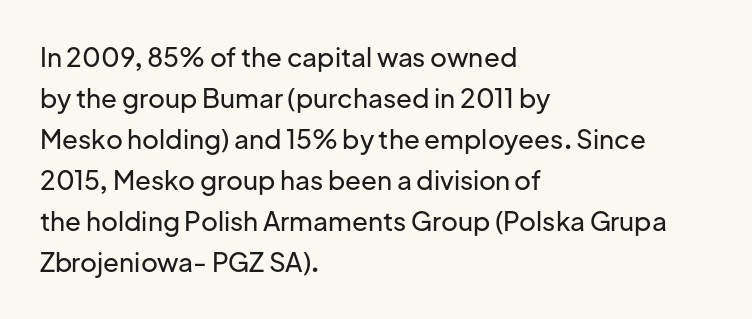
The image shows 26 px text type, upright; set left-aligned, normal line spacing (1.58x), normal letter spacing, not underlined.
